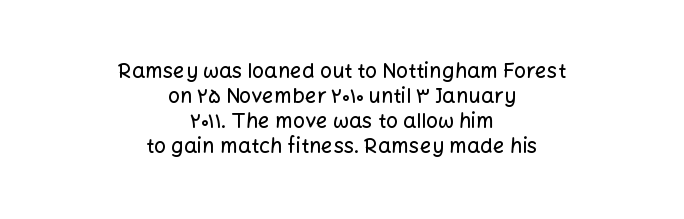
The image shows 21 px text type, upright; set centered, line spacing 1.19x, normal letter spacing, not underlined.
